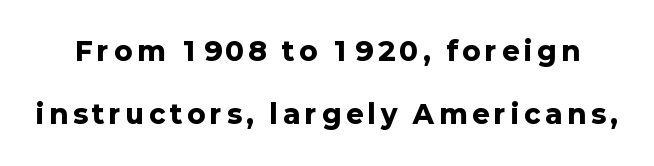
Q: Is the text bold? A: Yes.
Q: Is the text italic (slanted)? A: No, it is upright.
Q: Is the text underlined? A: No.
Q: Is the spacing between letters normal or unusually wide? A: Unusually wide.
Q: Is the spacing between lines tight, normal or loose? A: Loose.
